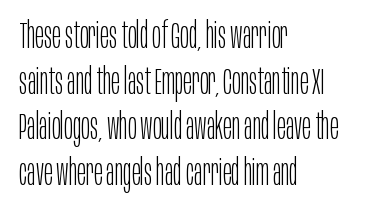
{"serif": "no", "italic": "no", "bold": "no", "weight": "light", "width": "condensed", "stroke_contrast": "low", "x_height": "large", "monospaced": "no", "underline": "no", "align": "left", "line_spacing": "normal", "line_spacing_ratio": 1.27, "letter_spacing": "normal", "letter_spacing_em": 0.0, "glyph_px": 36}
